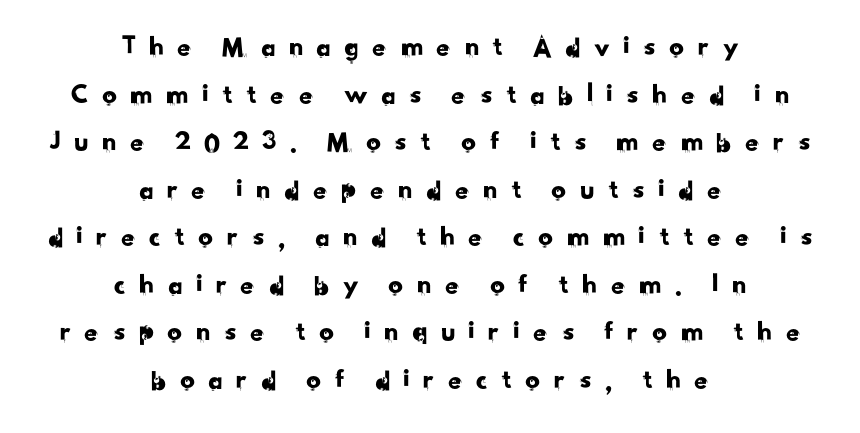
The image shows 29 px sans-serif type; set centered, normal line spacing (1.64x), unusually wide letter spacing (+0.4 em), not underlined; low stroke contrast and a small x-height.
